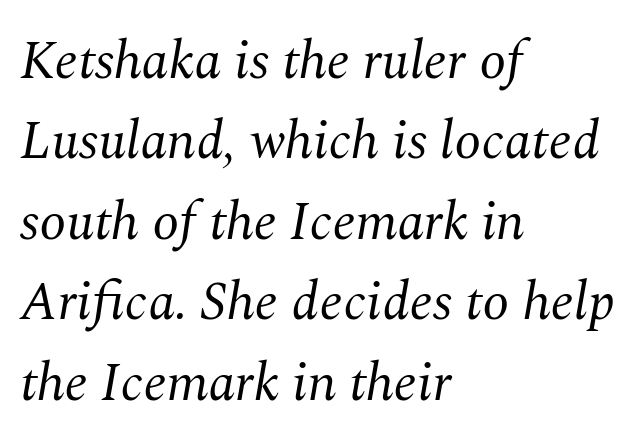
Q: Is the text bold? A: No.
Q: Is the text italic (slanted)? A: Yes, it leans right by about 10 degrees.
Q: Is the typeface a serif or a sans-serif typeface? A: Serif.
Q: Is the text underlined? A: No.
Q: How is the paragraph aligned? A: Left-aligned.
Q: Is the spacing between letters normal or unusually wide? A: Normal.
Q: Is the spacing between lines tight, normal or loose? A: Normal.
Q: Width (condensed, normal, or wide)? A: Normal.
Q: Stroke contrast? A: Medium.
Q: x-height? A: Medium.
Q: Monospaced? A: No.
